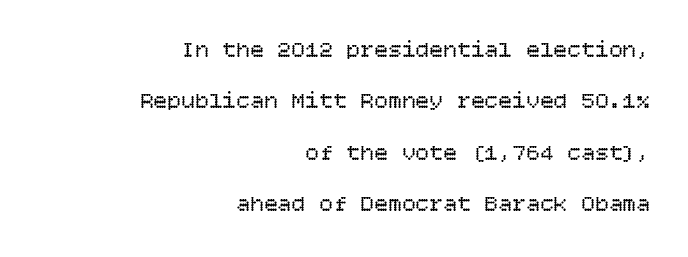
Q: Is the text bold? A: No.
Q: Is the text italic (slanted)? A: No, it is upright.
Q: Is the text underlined? A: No.
Q: How is the paragraph aligned? A: Right-aligned.
Q: Is the spacing between letters normal or unusually wide? A: Normal.
Q: Is the spacing between lines tight, normal or loose? A: Loose.
